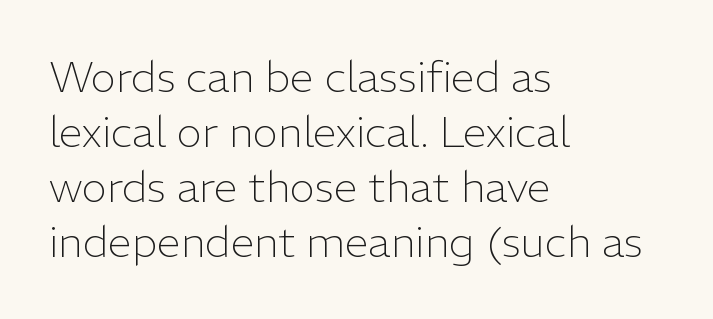
The image shows 43 px light sans-serif type, upright; set left-aligned, normal line spacing (1.28x), normal letter spacing, not underlined; low stroke contrast and a medium x-height.
